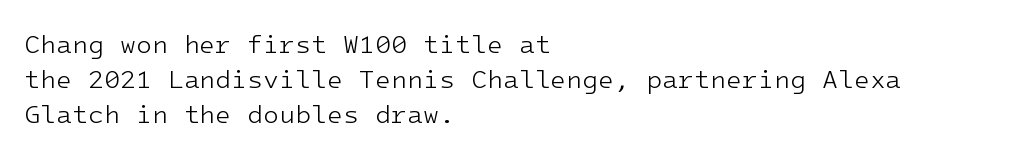
The image shows 26 px text type, upright; set left-aligned, normal line spacing (1.34x), normal letter spacing, not underlined.
